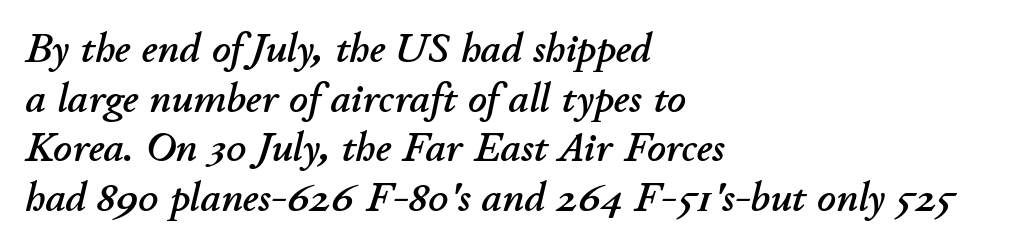
{"italic": "yes", "lean": "right", "slant_degrees": 11, "width": "normal", "stroke_contrast": "low", "x_height": "small", "monospaced": "no", "underline": "no", "align": "left", "line_spacing_ratio": 1.21, "letter_spacing": "normal", "letter_spacing_em": 0.0, "glyph_px": 41}
